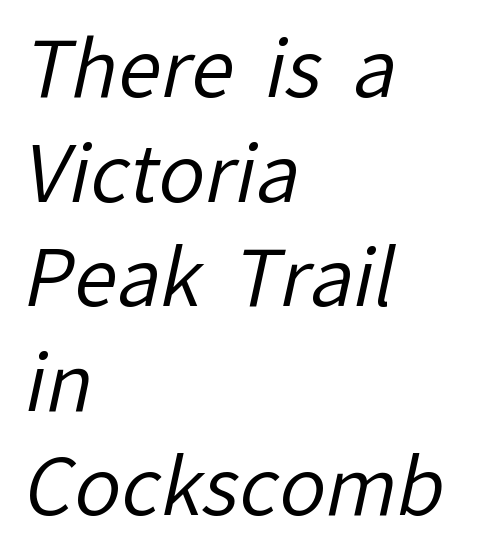
The image shows 78 px regular-weight sans-serif type; set left-aligned, normal line spacing (1.34x), normal letter spacing, not underlined; low stroke contrast and a medium x-height.
